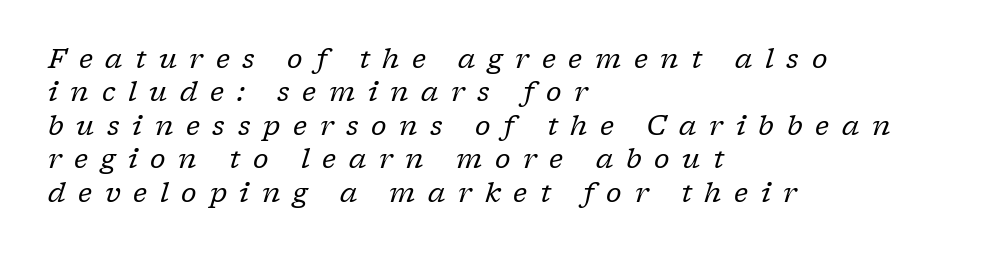
Q: Is the text bold? A: No.
Q: Is the text italic (slanted)? A: Yes, it leans right by about 17 degrees.
Q: Is the text underlined? A: No.
Q: How is the paragraph aligned? A: Left-aligned.
Q: Is the spacing between letters normal or unusually wide? A: Unusually wide.
